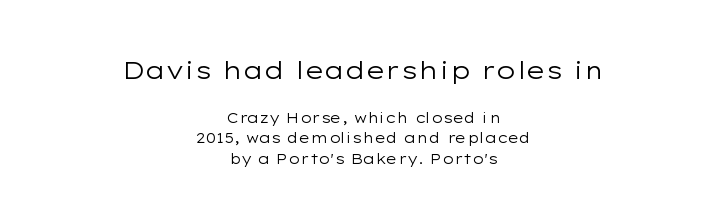
The image shows 24 px text type, upright; set centered, normal line spacing (1.45x), normal letter spacing, not underlined; the first (top) block is 1.71x larger.
